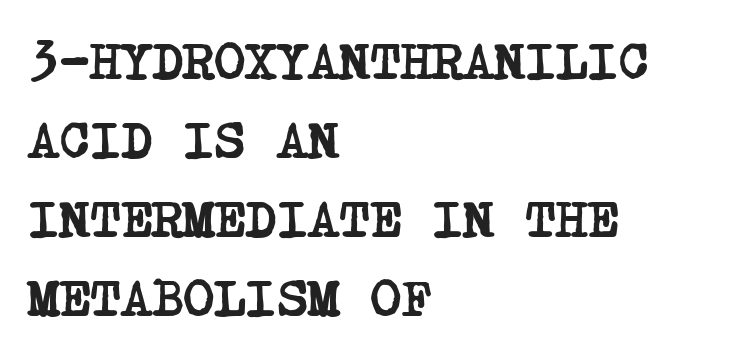
Weight: bold. Letterform terminals end in serifs throughout the passage. Successive baselines arrive at the customary interval. Descenders are the only things crossing below the line. Compared with a centered layout, this one pins lines to the left instead.
